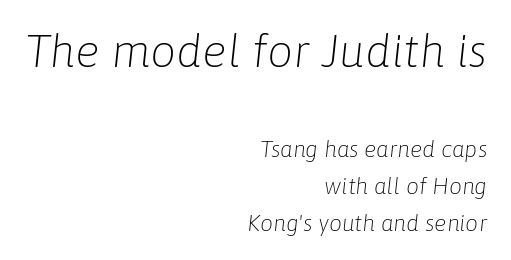
The image shows 46 px light type, italic (leaning right); set right-aligned, normal line spacing (1.61x), normal letter spacing, not underlined; the first (top) block is 2.0x larger; low stroke contrast and a medium x-height.
